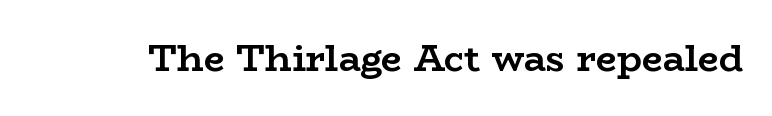
Q: Is the text bold? A: Yes.
Q: Is the text italic (slanted)? A: No, it is upright.
Q: Is the typeface a serif or a sans-serif typeface? A: Serif.
Q: Is the text underlined? A: No.
Q: Is the spacing between letters normal or unusually wide? A: Normal.
Q: Width (condensed, normal, or wide)? A: Wide.
Q: Stroke contrast? A: Low.
Q: x-height? A: Medium.
Q: Monospaced? A: No.
